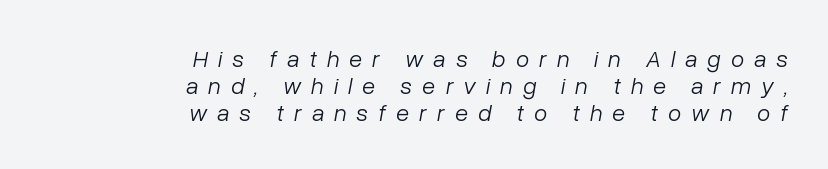
{"italic": "yes", "lean": "right", "slant_degrees": 10, "bold": "no", "underline": "no", "align": "right", "line_spacing": "tight", "line_spacing_ratio": 1.12, "letter_spacing": "wide", "letter_spacing_em": 0.42, "glyph_px": 24}
